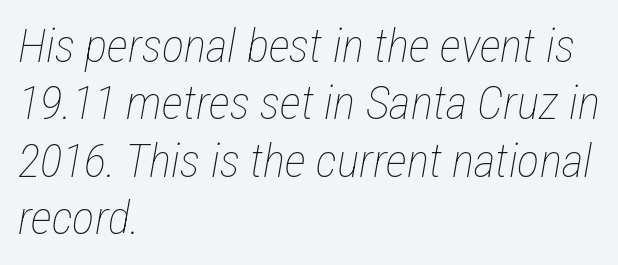
Q: Is the text bold? A: No.
Q: Is the text italic (slanted)? A: Yes, it leans right by about 12 degrees.
Q: Is the text underlined? A: No.
Q: How is the paragraph aligned? A: Left-aligned.
Q: Is the spacing between letters normal or unusually wide? A: Normal.
Q: Width (condensed, normal, or wide)? A: Condensed.
Q: Stroke contrast? A: Low.
Q: x-height? A: Medium.
Q: Monospaced? A: No.
